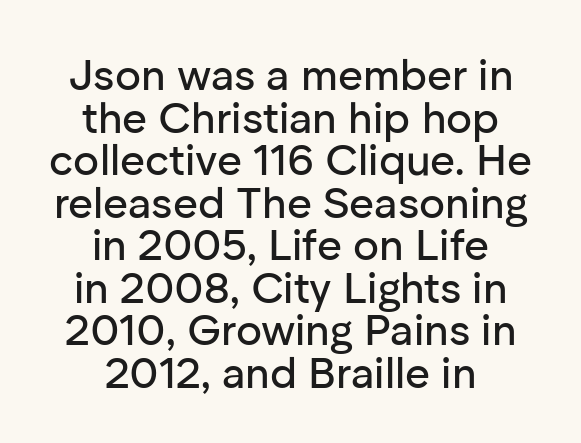
Quick note: underline off. Nope, no serifs anywhere on these letters. Think of a printed novel: that variable character pitch is what you see here. This block would grow much taller if given ordinary leading; it's compressed now.
